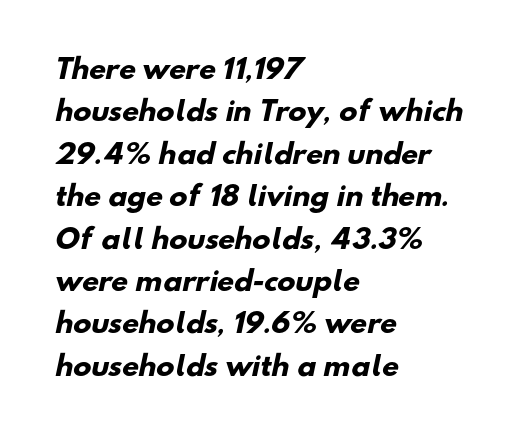
The letterforms sit shoulder to shoulder at normal distance. Typeset ragged right — the left edge is the straight one. The words here are not underlined. Regular leading. The characters look thick and weighty, a clear bold.
